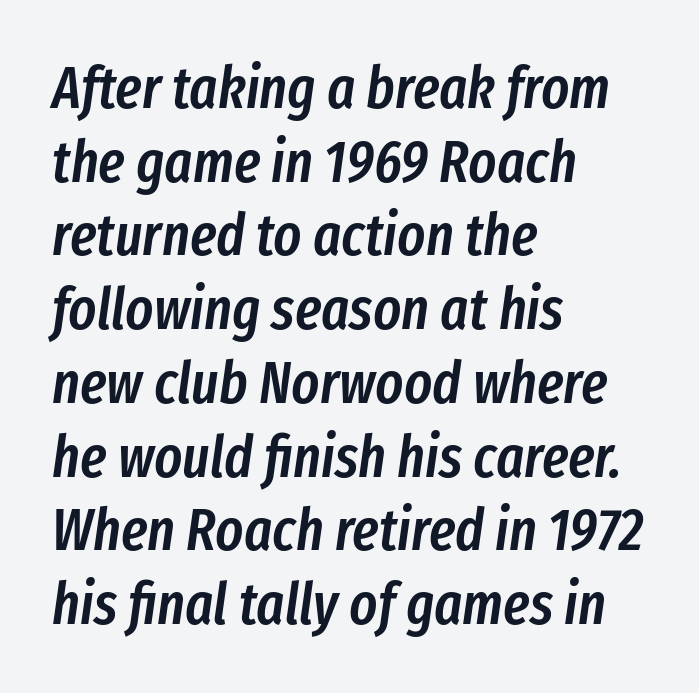
{"italic": "yes", "lean": "right", "slant_degrees": 8, "bold": "semi", "weight": "semibold", "width": "condensed", "stroke_contrast": "low", "x_height": "medium", "monospaced": "no", "underline": "no", "align": "left", "line_spacing": "normal", "line_spacing_ratio": 1.25, "letter_spacing": "normal", "letter_spacing_em": 0.0, "glyph_px": 59}
